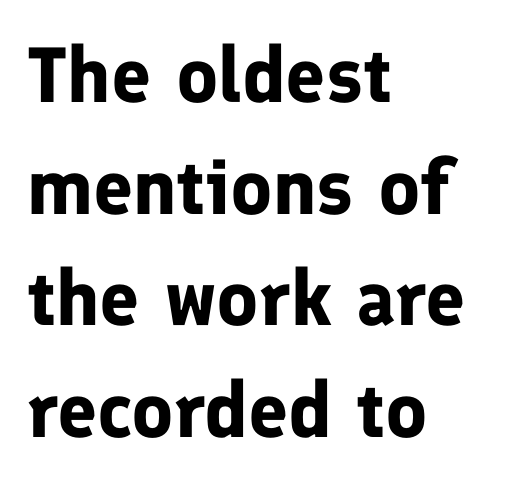
Q: Is the text bold? A: Yes.
Q: Is the text italic (slanted)? A: No, it is upright.
Q: Is the typeface a serif or a sans-serif typeface? A: Sans-serif.
Q: Is the text underlined? A: No.
Q: How is the paragraph aligned? A: Left-aligned.
Q: Is the spacing between letters normal or unusually wide? A: Normal.
Q: Is the spacing between lines tight, normal or loose? A: Normal.
Q: Width (condensed, normal, or wide)? A: Normal.
Q: Stroke contrast? A: Low.
Q: x-height? A: Medium.
Q: Monospaced? A: No.
